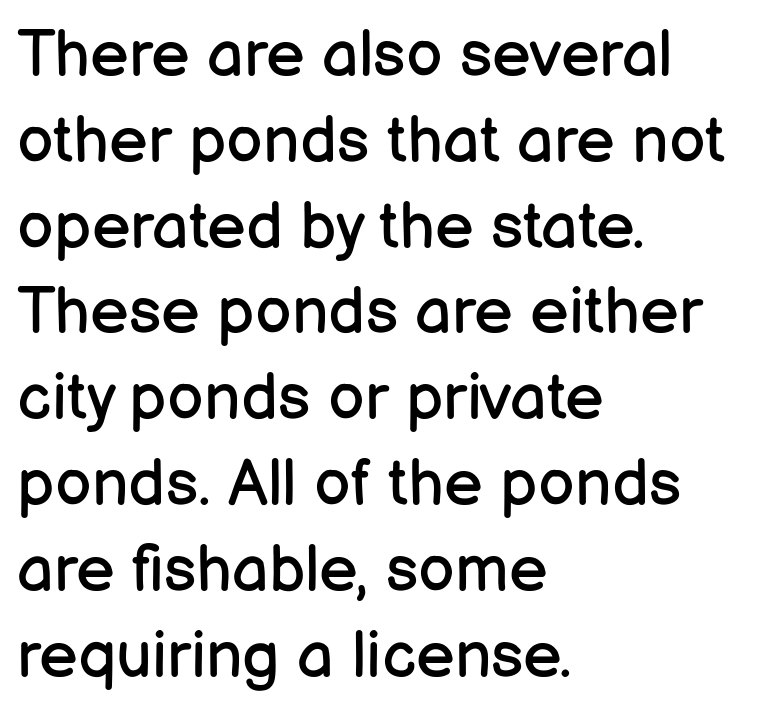
Q: Is the text bold? A: No.
Q: Is the text italic (slanted)? A: No, it is upright.
Q: Is the typeface a serif or a sans-serif typeface? A: Sans-serif.
Q: Is the text underlined? A: No.
Q: How is the paragraph aligned? A: Left-aligned.
Q: Is the spacing between letters normal or unusually wide? A: Normal.
Q: Is the spacing between lines tight, normal or loose? A: Normal.
Q: Width (condensed, normal, or wide)? A: Normal.
Q: Stroke contrast? A: Low.
Q: x-height? A: Medium.
Q: Monospaced? A: No.
